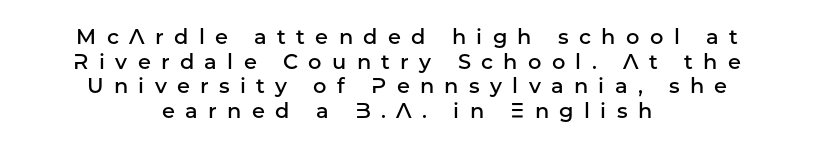
The image shows 21 px text type, upright; set centered, line spacing 1.17x, unusually wide letter spacing (+0.49 em), not underlined.
